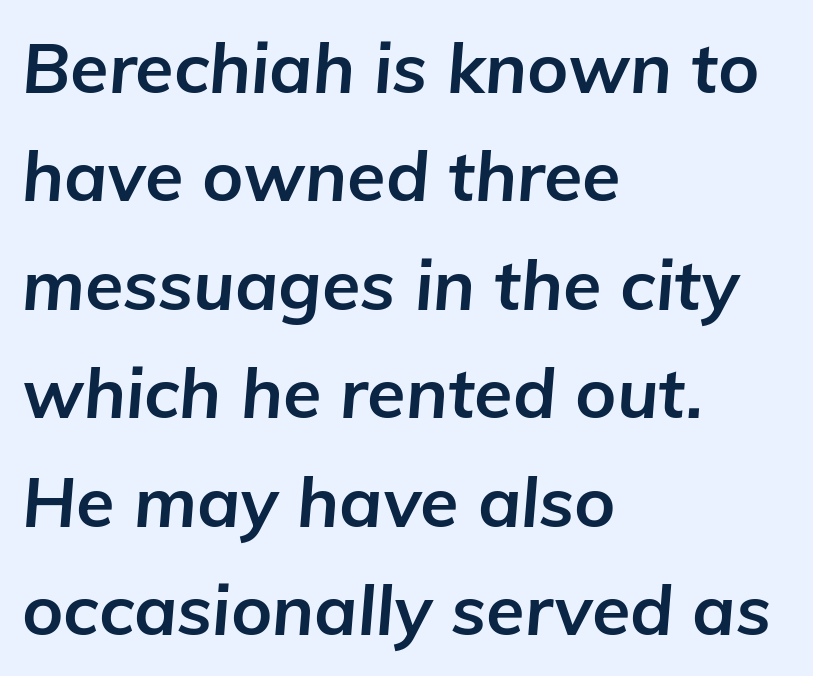
{"italic": "yes", "lean": "right", "slant_degrees": 5, "bold": "yes", "weight": "bold", "width": "normal", "stroke_contrast": "low", "x_height": "medium", "monospaced": "no", "underline": "no", "align": "left", "line_spacing": "normal", "line_spacing_ratio": 1.55, "letter_spacing": "normal", "letter_spacing_em": 0.0, "glyph_px": 70}
